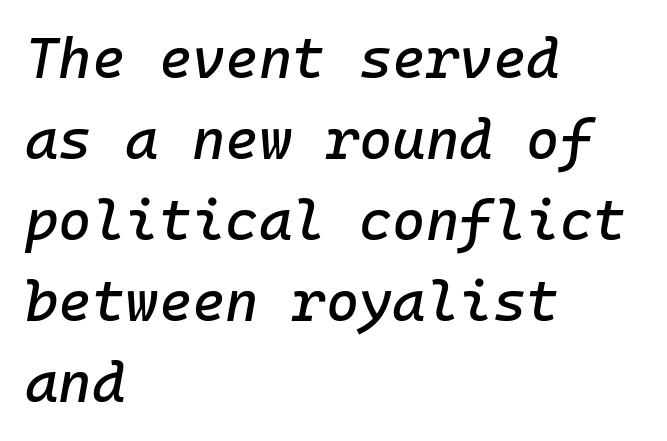
{"italic": "yes", "lean": "right", "slant_degrees": 10, "width": "normal", "stroke_contrast": "low", "x_height": "medium", "monospaced": "yes", "underline": "no", "align": "left", "line_spacing": "normal", "line_spacing_ratio": 1.42, "letter_spacing": "normal", "letter_spacing_em": 0.0, "glyph_px": 57}
